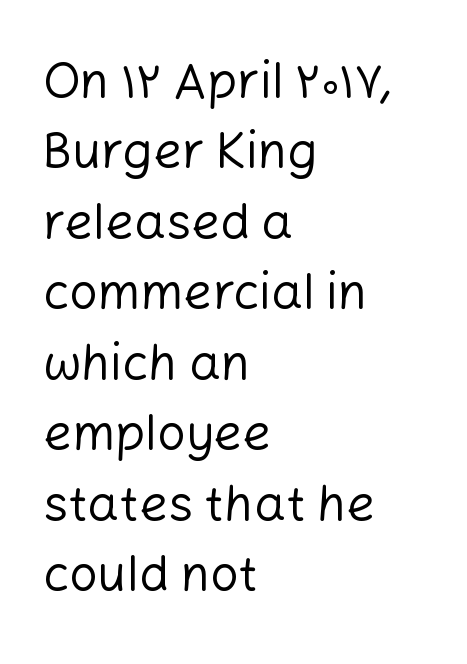
Q: Is the text bold? A: No.
Q: Is the text italic (slanted)? A: No, it is upright.
Q: Is the typeface a serif or a sans-serif typeface? A: Sans-serif.
Q: Is the text underlined? A: No.
Q: How is the paragraph aligned? A: Left-aligned.
Q: Is the spacing between letters normal or unusually wide? A: Normal.
Q: Is the spacing between lines tight, normal or loose? A: Normal.
Q: Width (condensed, normal, or wide)? A: Normal.
Q: Stroke contrast? A: Low.
Q: x-height? A: Medium.
Q: Monospaced? A: No.
